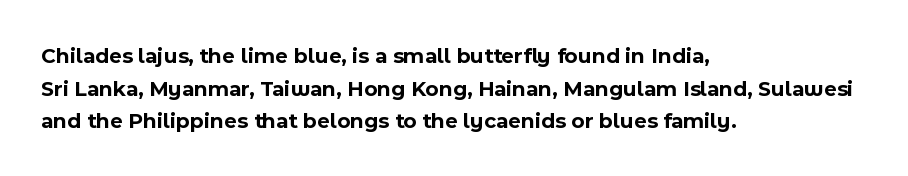
{"italic": "no", "bold": "yes", "underline": "no", "align": "left", "line_spacing": "normal", "line_spacing_ratio": 1.48, "letter_spacing": "normal", "letter_spacing_em": 0.0, "glyph_px": 22}
